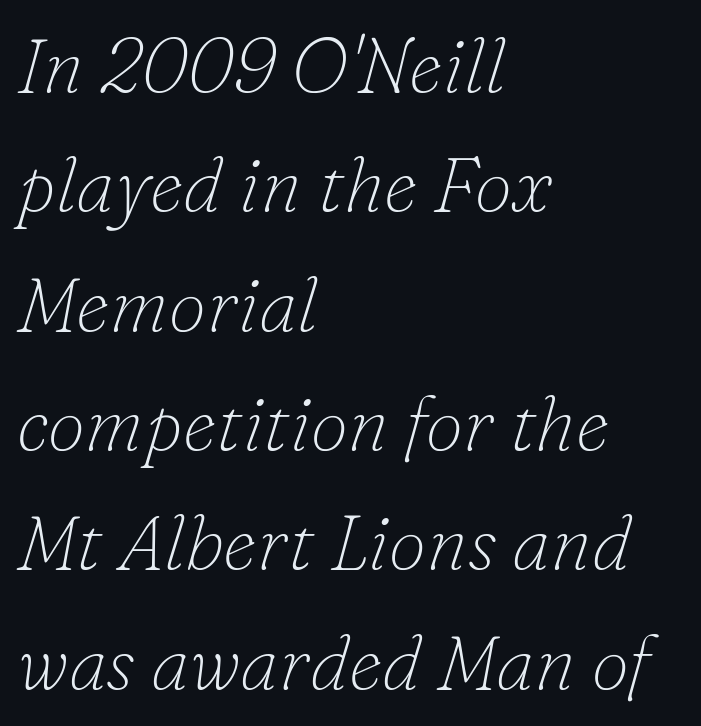
Unlike a clean sans, this face finishes its strokes with serifs. Descender tails drop into unmarked territory. The letters advance in unequal steps, a hallmark of proportional type. This sample uses an oblique cut, with every glyph tilted off the vertical. A typesetter would call this leading conventional body-copy spacing.
